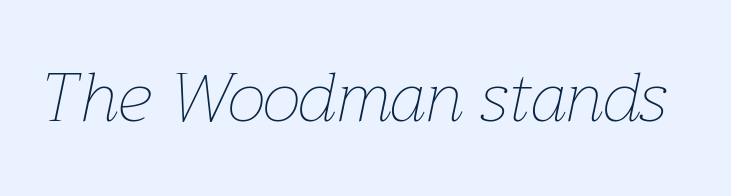
{"italic": "yes", "lean": "right", "slant_degrees": 12, "bold": "no", "weight": "thin", "width": "normal", "stroke_contrast": "low", "x_height": "medium", "monospaced": "no", "underline": "no", "letter_spacing": "normal", "letter_spacing_em": 0.0, "glyph_px": 69}
